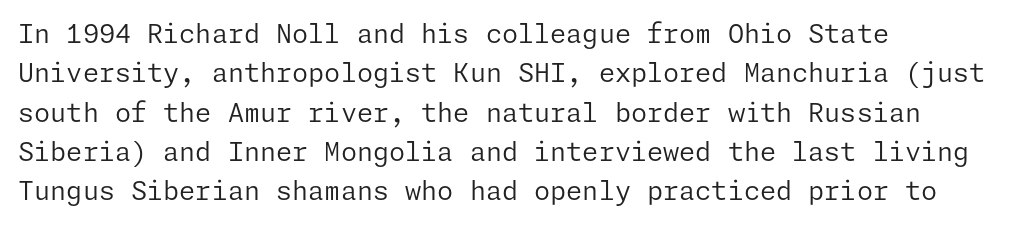
The image shows 26 px text type, upright; set left-aligned, normal line spacing (1.51x), normal letter spacing, not underlined.
